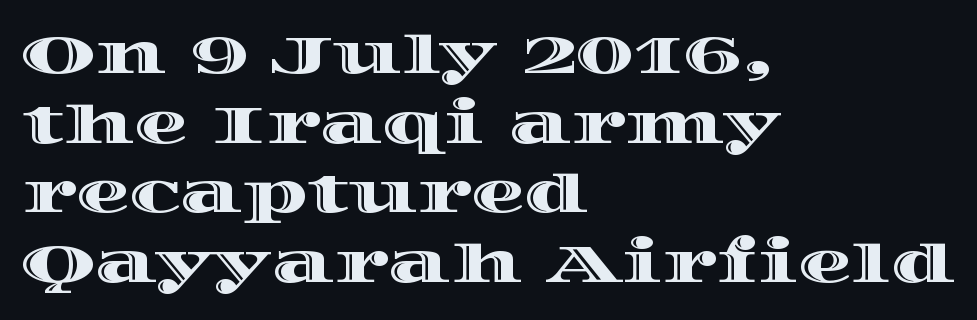
Nope, not italic — everything's standing straight. These lines are set flush left with a ragged right edge. These lines are rendered in a variable-pitch font. Has an underline been added? It has not.
